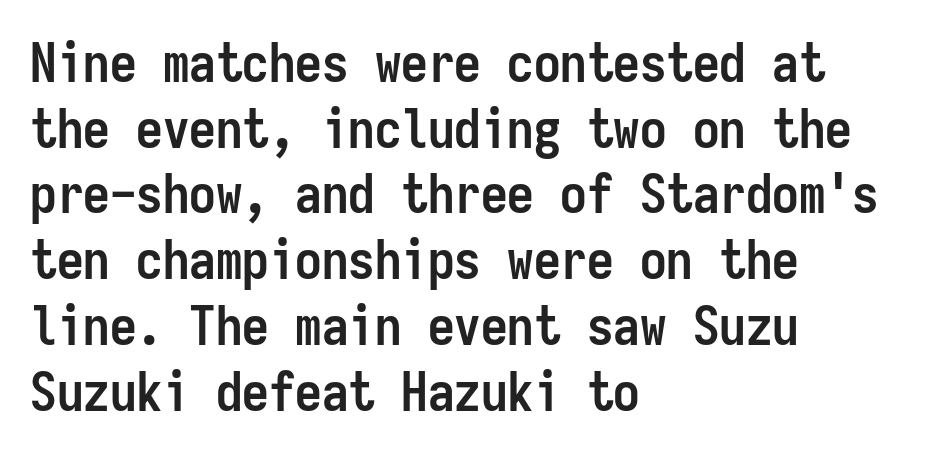
{"serif": "no", "italic": "no", "bold": "yes", "weight": "semibold", "width": "condensed", "stroke_contrast": "low", "x_height": "medium", "monospaced": "yes", "underline": "no", "align": "left", "line_spacing_ratio": 1.24, "letter_spacing": "normal", "letter_spacing_em": 0.0, "glyph_px": 53}
